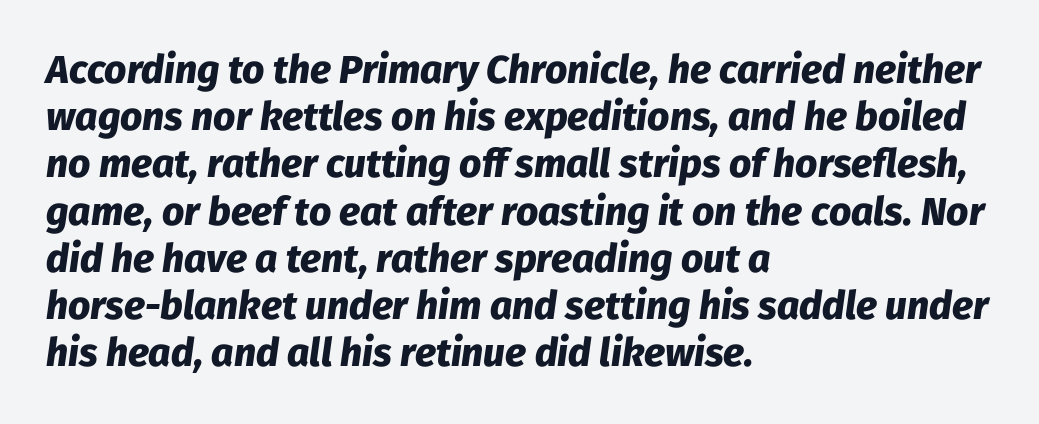
Q: Is the text bold? A: Yes.
Q: Is the text italic (slanted)? A: Yes, it leans right by about 8 degrees.
Q: Is the text underlined? A: No.
Q: How is the paragraph aligned? A: Left-aligned.
Q: Is the spacing between letters normal or unusually wide? A: Normal.
Q: Width (condensed, normal, or wide)? A: Normal.
Q: Stroke contrast? A: Low.
Q: x-height? A: Medium.
Q: Monospaced? A: No.
